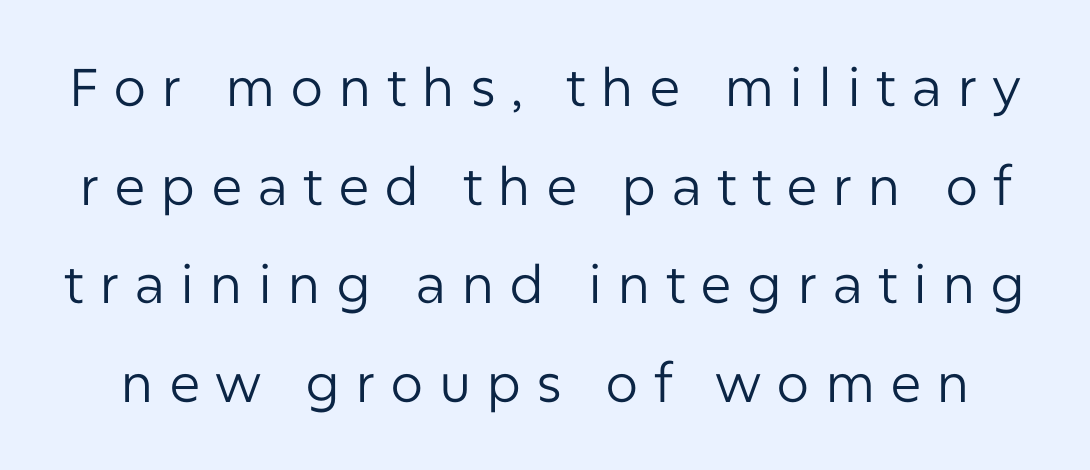
The image shows 53 px regular-weight sans-serif type, upright; set line spacing 1.86x, unusually wide letter spacing (+0.28 em), not underlined; low stroke contrast and a medium x-height.
